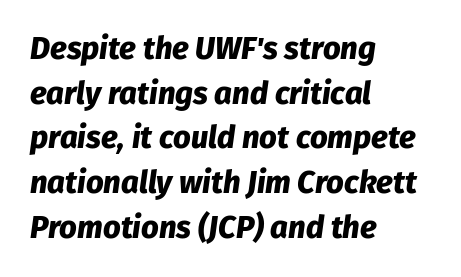
Regular leading. Notice how thick the strokes are: this is what a full bold looks like. One-word summary of the alignment: left. Tracking here is standard; glyphs follow each other at the usual distance.
